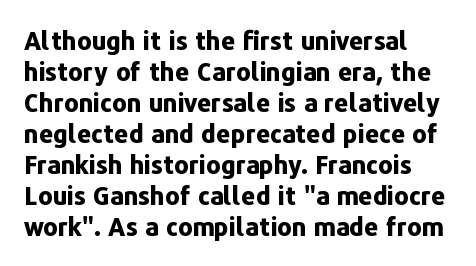
You'd pick this weight for a headline — it's a proper bold. Upright lettering throughout. Nothing unusual about the tracking: characters are spaced as the font intends. Check the space under the baseline: it is left empty.
